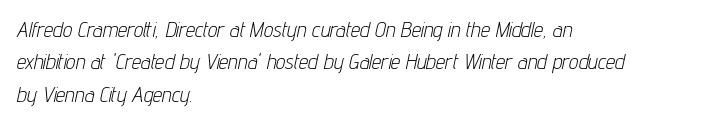
The image shows 21 px text type, italic (leaning right); set left-aligned, normal line spacing (1.54x), normal letter spacing, not underlined.
